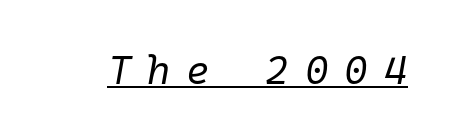
{"italic": "yes", "lean": "right", "slant_degrees": 10, "bold": "no", "weight": "regular", "width": "normal", "stroke_contrast": "low", "x_height": "medium", "monospaced": "yes", "underline": "yes", "letter_spacing": "wide", "letter_spacing_em": 0.4, "glyph_px": 40}
